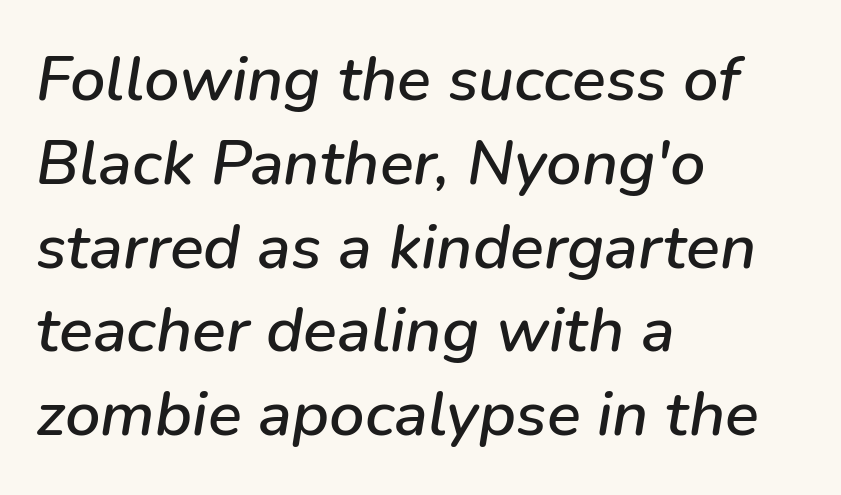
Quick note: underline off. Tracking value appears to be zero — textbook default spacing. Note the varied advance widths — an 'i' is clearly narrower than an 'm'. Summary of vertical rhythm: regular, with standard interline spacing. These lines were composed using italics. Which margin do the lines hug? The left one — the right edge is uneven.
